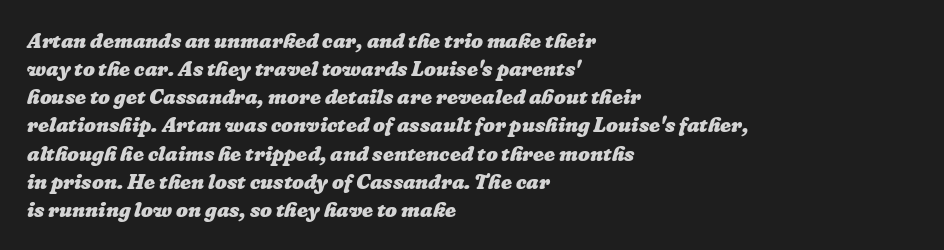
Q: Is the text bold? A: Yes.
Q: Is the text underlined? A: No.
Q: How is the paragraph aligned? A: Left-aligned.
Q: Is the spacing between letters normal or unusually wide? A: Normal.
Q: Is the spacing between lines tight, normal or loose? A: Normal.
